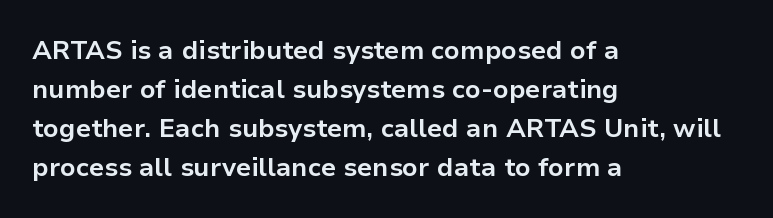
Q: Is the text bold? A: Yes.
Q: Is the text italic (slanted)? A: No, it is upright.
Q: Is the text underlined? A: No.
Q: How is the paragraph aligned? A: Left-aligned.
Q: Is the spacing between letters normal or unusually wide? A: Normal.
Q: Is the spacing between lines tight, normal or loose? A: Normal.
